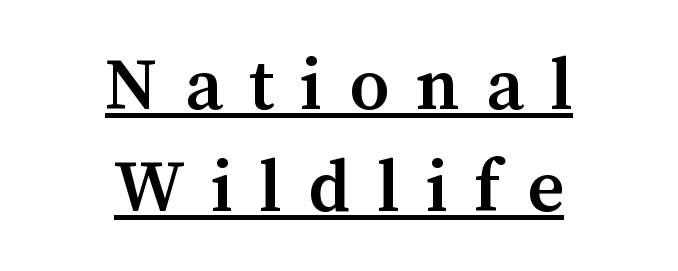
Stroke thickness is moderately raised; the sample reads as semibold. Each letter keeps its own natural width here, so spacing adapts to shape. Vertically, the passage feels balanced, rows spaced as you'd expect. The tracking jumps out immediately: characters are airy and widely separated. It's the straight-up-and-down kind of type. Which margin do the lines hug? Neither — every line sits in the middle.
